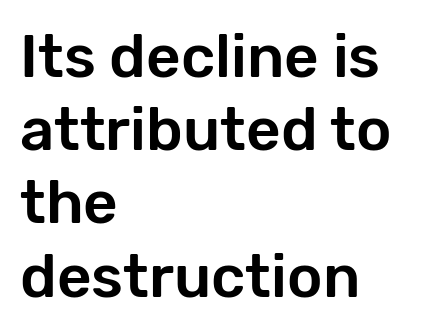
The image shows 60 px sans-serif type, upright; set left-aligned, line spacing 1.22x, normal letter spacing, not underlined; low stroke contrast and a medium x-height.
